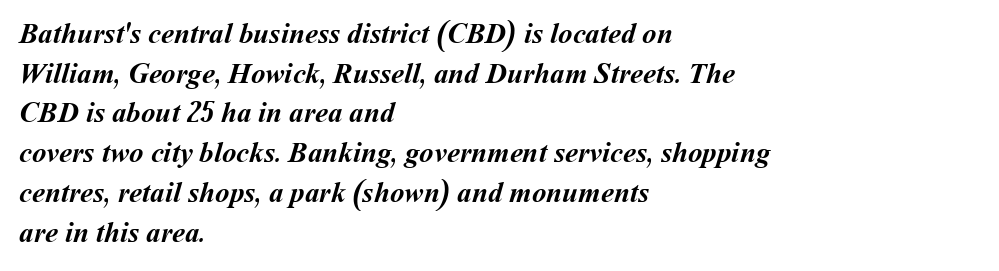
The image shows 29 px semibold type; set left-aligned, normal line spacing (1.37x), normal letter spacing, not underlined; medium stroke contrast and a medium x-height.
